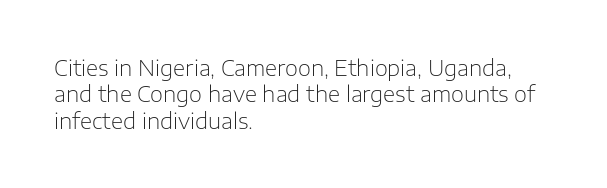
Q: Is the text bold? A: No.
Q: Is the text italic (slanted)? A: No, it is upright.
Q: Is the text underlined? A: No.
Q: How is the paragraph aligned? A: Left-aligned.
Q: Is the spacing between letters normal or unusually wide? A: Normal.
Q: Is the spacing between lines tight, normal or loose? A: Normal.
